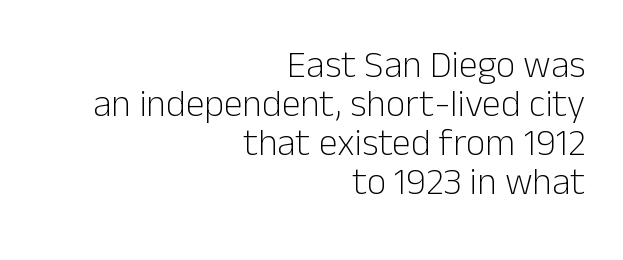
Q: Is the text bold? A: No.
Q: Is the text italic (slanted)? A: No, it is upright.
Q: Is the typeface a serif or a sans-serif typeface? A: Sans-serif.
Q: Is the text underlined? A: No.
Q: How is the paragraph aligned? A: Right-aligned.
Q: Is the spacing between letters normal or unusually wide? A: Normal.
Q: Is the spacing between lines tight, normal or loose? A: Tight.
Q: Width (condensed, normal, or wide)? A: Normal.
Q: Stroke contrast? A: Low.
Q: x-height? A: Medium.
Q: Monospaced? A: No.
